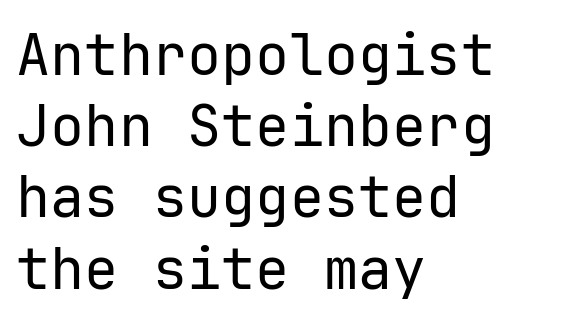
The image shows 57 px regular-weight sans-serif type, upright, monospaced; set left-aligned, normal line spacing (1.25x), normal letter spacing, not underlined; low stroke contrast and a medium x-height.
